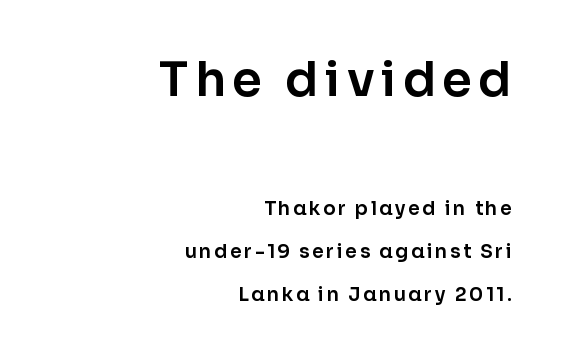
Q: Is the text italic (slanted)? A: No, it is upright.
Q: Is the typeface a serif or a sans-serif typeface? A: Sans-serif.
Q: Is the text underlined? A: No.
Q: How is the paragraph aligned? A: Right-aligned.
Q: Is the spacing between lines tight, normal or loose? A: Loose.
Q: Which block of text is set in a larger size, the first (top) or the second (bottom)? A: The first (top) one.
Q: Width (condensed, normal, or wide)? A: Normal.
Q: Stroke contrast? A: Low.
Q: x-height? A: Medium.
Q: Monospaced? A: No.
